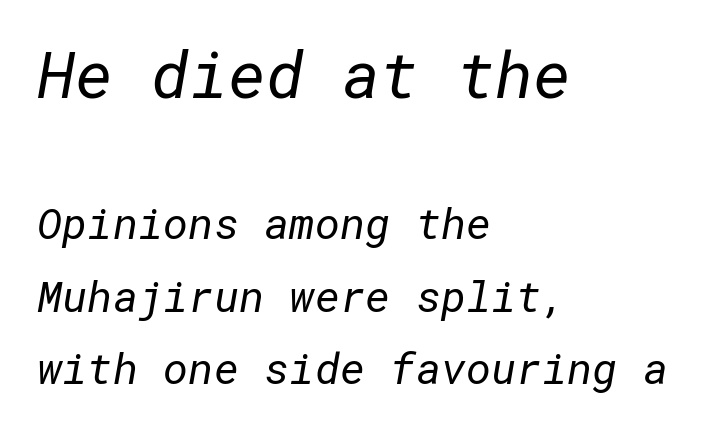
Q: Is the text bold? A: No.
Q: Is the typeface a serif or a sans-serif typeface? A: Sans-serif.
Q: Is the text underlined? A: No.
Q: How is the paragraph aligned? A: Left-aligned.
Q: Is the spacing between letters normal or unusually wide? A: Normal.
Q: Is the spacing between lines tight, normal or loose? A: Normal.
Q: Which block of text is set in a larger size, the first (top) or the second (bottom)? A: The first (top) one.
Q: Width (condensed, normal, or wide)? A: Normal.
Q: Stroke contrast? A: Low.
Q: x-height? A: Medium.
